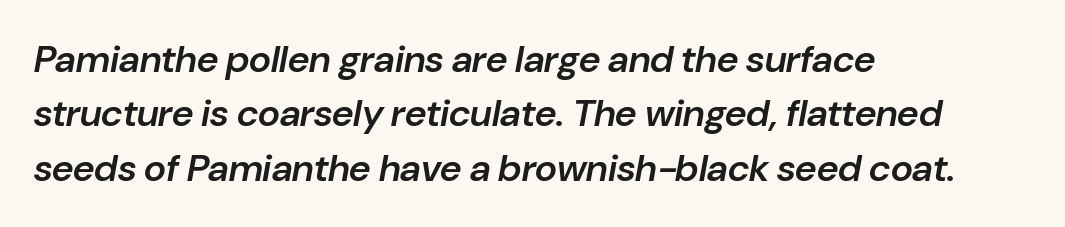
Q: Is the text bold? A: Semi-bold.
Q: Is the text italic (slanted)? A: Yes, it leans right by about 10 degrees.
Q: Is the text underlined? A: No.
Q: How is the paragraph aligned? A: Left-aligned.
Q: Is the spacing between letters normal or unusually wide? A: Normal.
Q: Is the spacing between lines tight, normal or loose? A: Normal.
Q: Width (condensed, normal, or wide)? A: Normal.
Q: Stroke contrast? A: Low.
Q: x-height? A: Medium.
Q: Monospaced? A: No.
